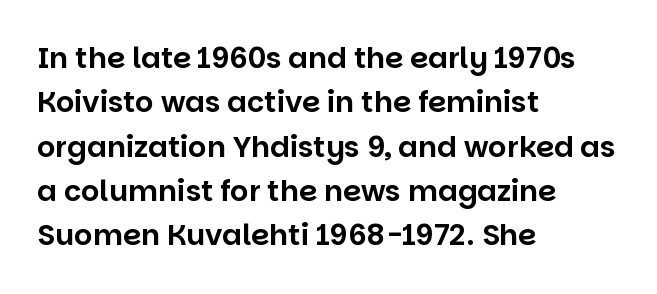
Is this a fixed-width face? No — the glyphs have proportional, varying widths. Are there feet on the stems? There aren't — it's a sans. No italicization has been applied; the sample stays upright. All the whitespace from short lines collects on the right.
